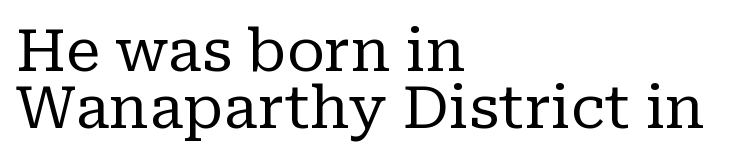
Q: Is the text bold? A: No.
Q: Is the text italic (slanted)? A: No, it is upright.
Q: Is the typeface a serif or a sans-serif typeface? A: Serif.
Q: Is the text underlined? A: No.
Q: How is the paragraph aligned? A: Left-aligned.
Q: Is the spacing between letters normal or unusually wide? A: Normal.
Q: Is the spacing between lines tight, normal or loose? A: Tight.
Q: Width (condensed, normal, or wide)? A: Normal.
Q: Stroke contrast? A: Low.
Q: x-height? A: Medium.
Q: Monospaced? A: No.
